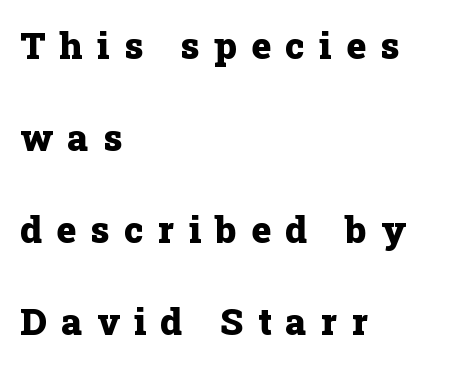
{"serif": "yes", "italic": "no", "bold": "yes", "weight": "heavy", "width": "normal", "stroke_contrast": "low", "x_height": "medium", "monospaced": "no", "underline": "no", "align": "left", "line_spacing": "loose", "line_spacing_ratio": 2.49, "letter_spacing": "wide", "letter_spacing_em": 0.39, "glyph_px": 37}
